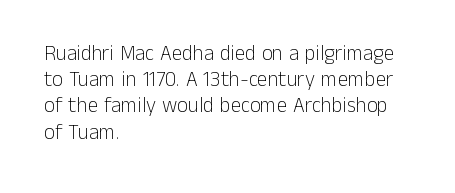
Q: Is the text bold? A: No.
Q: Is the text italic (slanted)? A: No, it is upright.
Q: Is the text underlined? A: No.
Q: How is the paragraph aligned? A: Left-aligned.
Q: Is the spacing between letters normal or unusually wide? A: Normal.
Q: Is the spacing between lines tight, normal or loose? A: Normal.
